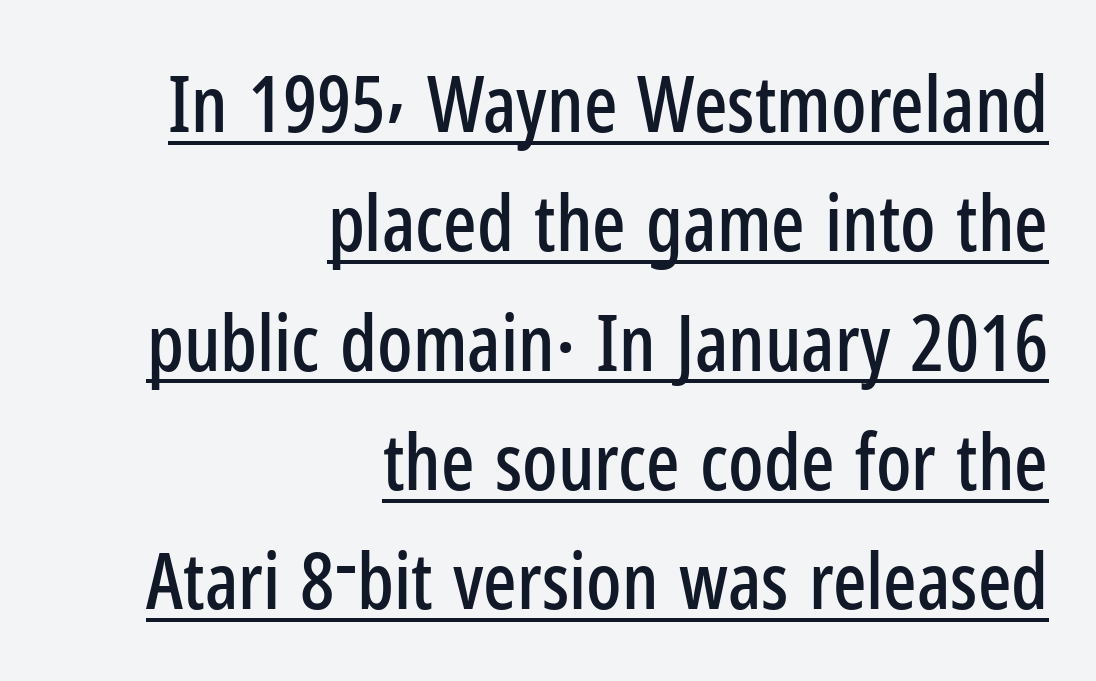
Baseline-to-baseline distance is the conventional proportion of letter height. The text block is weighted toward the right margin, trailing off unevenly leftward. Varying glyph widths throughout — classic text-font behaviour. Compared with typical body copy, the letter spacing here is the same. Glance below the letters and you will spot a drawn line.
